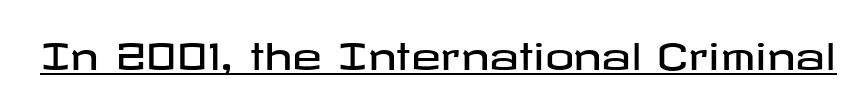
{"serif": "no", "italic": "no", "width": "wide", "stroke_contrast": "low", "x_height": "medium", "underline": "yes", "letter_spacing": "normal", "letter_spacing_em": 0.0, "glyph_px": 36}
